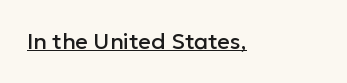
{"italic": "no", "underline": "yes", "letter_spacing": "normal", "letter_spacing_em": 0.0, "glyph_px": 22}
